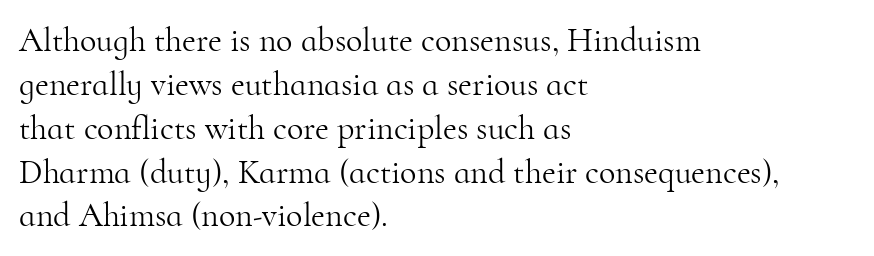
The image shows 34 px light serif type, upright; set left-aligned, normal line spacing (1.29x), normal letter spacing, not underlined; high stroke contrast and a small x-height.
